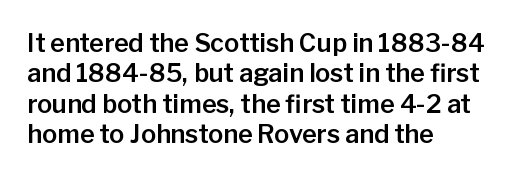
The image shows 25 px text type, upright; set left-aligned, line spacing 1.22x, normal letter spacing, not underlined.
